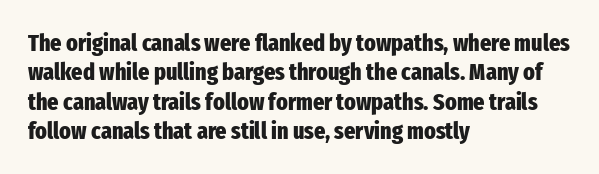
The image shows 24 px bold type, upright; set left-aligned, line spacing 1.22x, normal letter spacing, not underlined.
